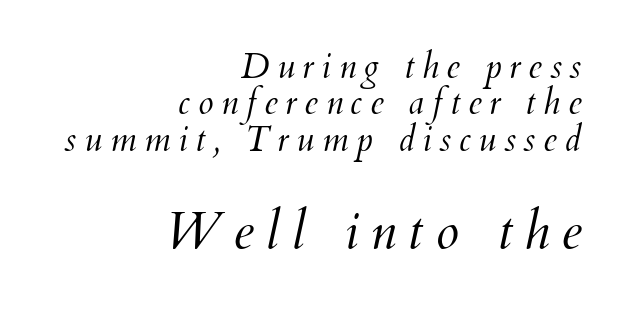
This block would grow much taller if given ordinary leading; it's compressed now. The typesetter chose a ragged-left arrangement here. Does the bottom block carry the larger type? Yes, it does. Caption: expanded tracking, letters set apart. Looking at the ascenders, they clearly lean. Bare-footed words on every line.
